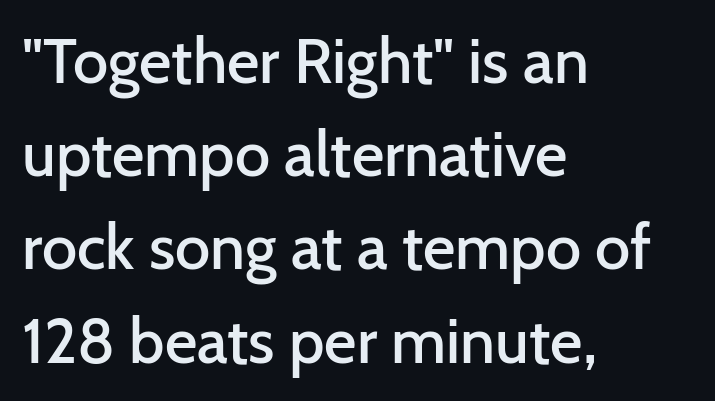
Q: Is the text bold? A: Semi-bold.
Q: Is the text italic (slanted)? A: No, it is upright.
Q: Is the typeface a serif or a sans-serif typeface? A: Sans-serif.
Q: Is the text underlined? A: No.
Q: How is the paragraph aligned? A: Left-aligned.
Q: Is the spacing between letters normal or unusually wide? A: Normal.
Q: Is the spacing between lines tight, normal or loose? A: Normal.
Q: Width (condensed, normal, or wide)? A: Normal.
Q: Stroke contrast? A: Low.
Q: x-height? A: Medium.
Q: Monospaced? A: No.
